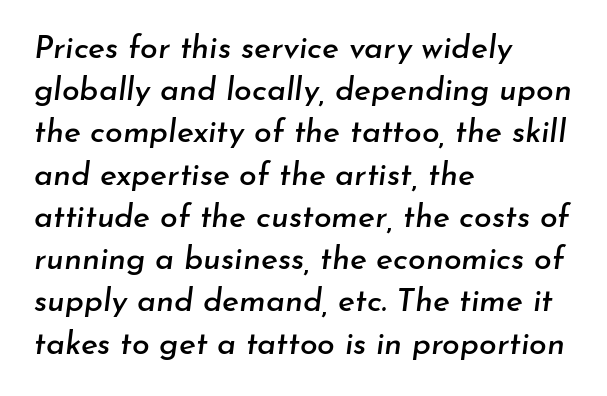
Q: Is the text italic (slanted)? A: Yes, it leans right by about 7 degrees.
Q: Is the text underlined? A: No.
Q: How is the paragraph aligned? A: Left-aligned.
Q: Is the spacing between letters normal or unusually wide? A: Normal.
Q: Is the spacing between lines tight, normal or loose? A: Normal.
Q: Width (condensed, normal, or wide)? A: Normal.
Q: Stroke contrast? A: Low.
Q: x-height? A: Small.
Q: Monospaced? A: No.
